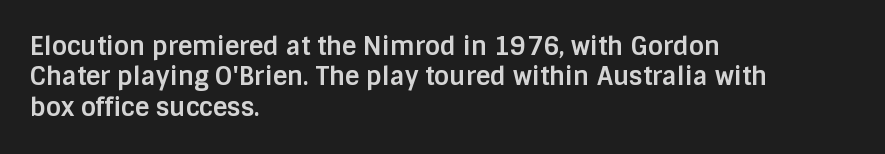
Q: Is the text bold? A: Yes.
Q: Is the text italic (slanted)? A: No, it is upright.
Q: Is the text underlined? A: No.
Q: How is the paragraph aligned? A: Left-aligned.
Q: Is the spacing between letters normal or unusually wide? A: Normal.
